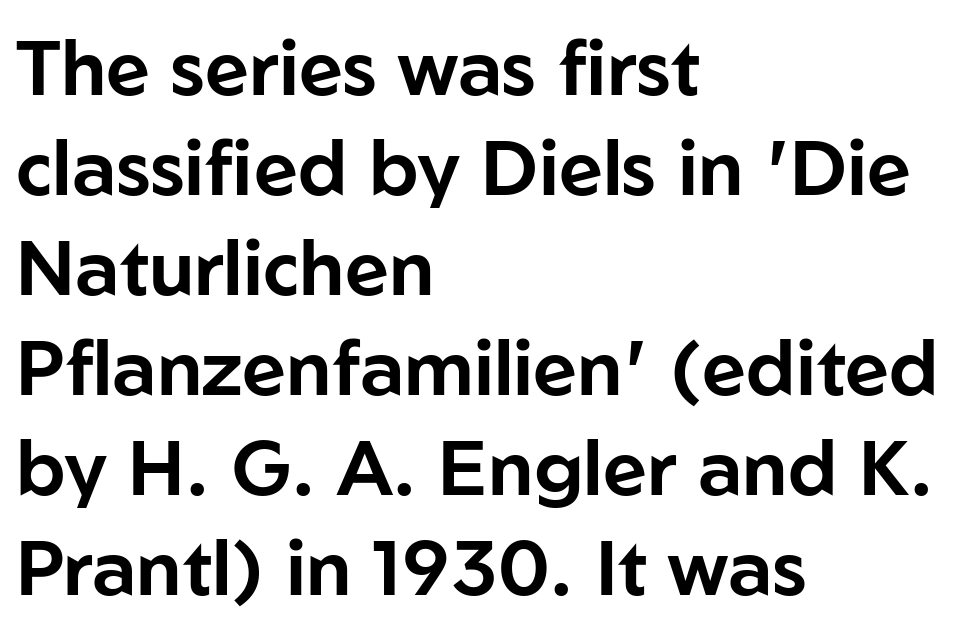
The image shows 77 px sans-serif type, upright; set left-aligned, normal line spacing (1.3x), normal letter spacing, not underlined; low stroke contrast and a medium x-height.
